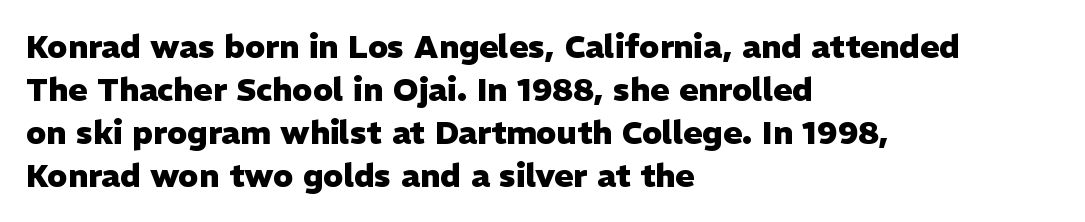
The paragraph shown leans on its left margin. The space beneath each line is pristine and unruled. The passage shown stacks its lines at a standard gap. Posture: vertical.
